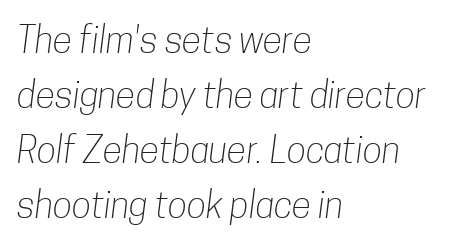
The image shows 36 px light, condensed sans-serif type; set left-aligned, normal line spacing (1.53x), normal letter spacing, not underlined; low stroke contrast and a medium x-height.
